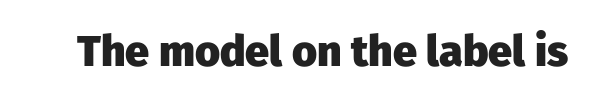
Q: Is the text bold? A: Yes.
Q: Is the text italic (slanted)? A: No, it is upright.
Q: Is the typeface a serif or a sans-serif typeface? A: Sans-serif.
Q: Is the text underlined? A: No.
Q: Is the spacing between letters normal or unusually wide? A: Normal.
Q: Width (condensed, normal, or wide)? A: Normal.
Q: Stroke contrast? A: Low.
Q: x-height? A: Medium.
Q: Monospaced? A: No.
